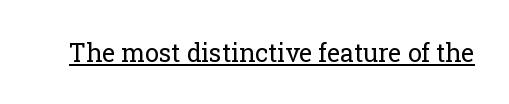
{"italic": "no", "bold": "no", "underline": "yes", "letter_spacing": "normal", "letter_spacing_em": 0.0, "glyph_px": 25}
